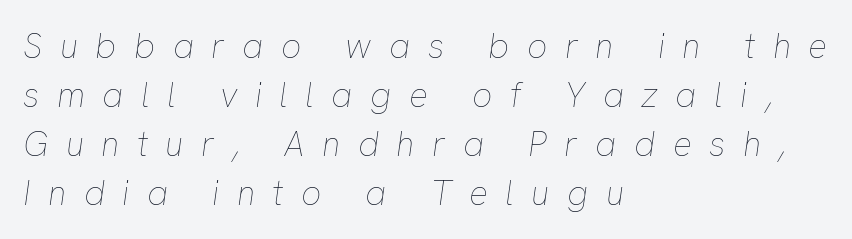
{"italic": "yes", "lean": "right", "slant_degrees": 8, "bold": "no", "weight": "thin", "width": "normal", "stroke_contrast": "low", "x_height": "medium", "monospaced": "no", "underline": "no", "align": "left", "line_spacing": "normal", "line_spacing_ratio": 1.4, "letter_spacing": "wide", "letter_spacing_em": 0.5, "glyph_px": 35}
